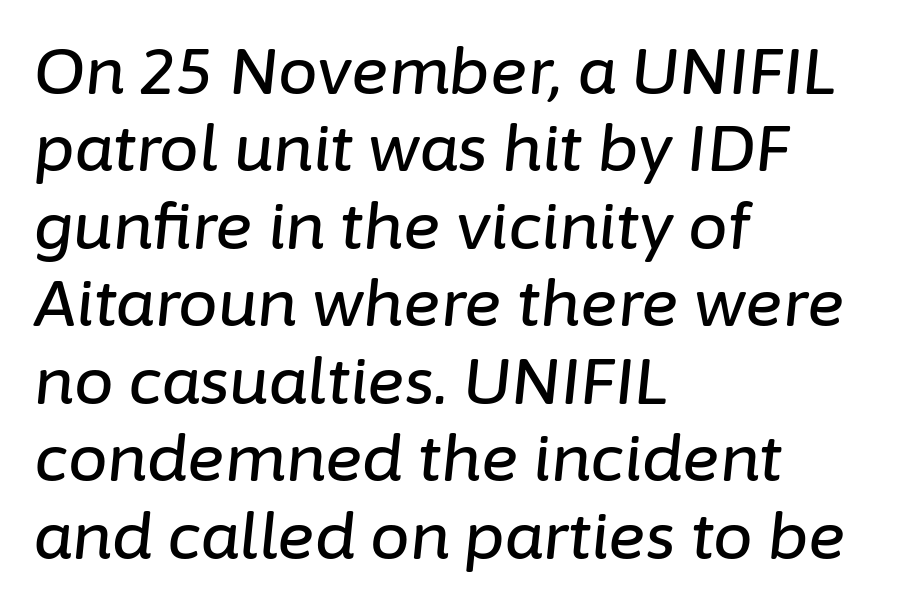
{"italic": "yes", "lean": "right", "slant_degrees": 6, "width": "normal", "stroke_contrast": "low", "x_height": "medium", "monospaced": "no", "underline": "no", "align": "left", "line_spacing_ratio": 1.23, "letter_spacing": "normal", "letter_spacing_em": 0.0, "glyph_px": 63}
